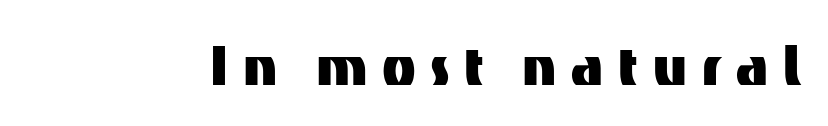
{"serif": "no", "italic": "no", "width": "normal", "stroke_contrast": "medium", "x_height": "medium", "monospaced": "no", "underline": "no", "letter_spacing": "wide", "letter_spacing_em": 0.22, "glyph_px": 69}
